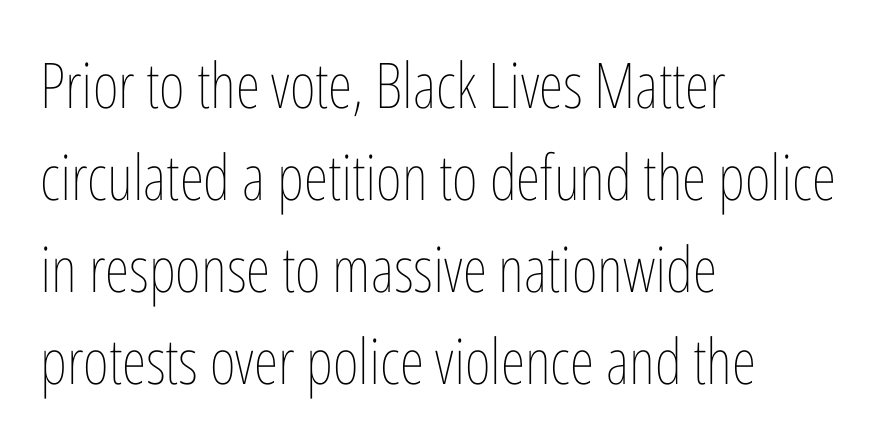
Q: Is the text bold? A: No.
Q: Is the text italic (slanted)? A: No, it is upright.
Q: Is the text underlined? A: No.
Q: How is the paragraph aligned? A: Left-aligned.
Q: Is the spacing between letters normal or unusually wide? A: Normal.
Q: Is the spacing between lines tight, normal or loose? A: Normal.
Q: Width (condensed, normal, or wide)? A: Condensed.
Q: Stroke contrast? A: Low.
Q: x-height? A: Medium.
Q: Monospaced? A: No.
